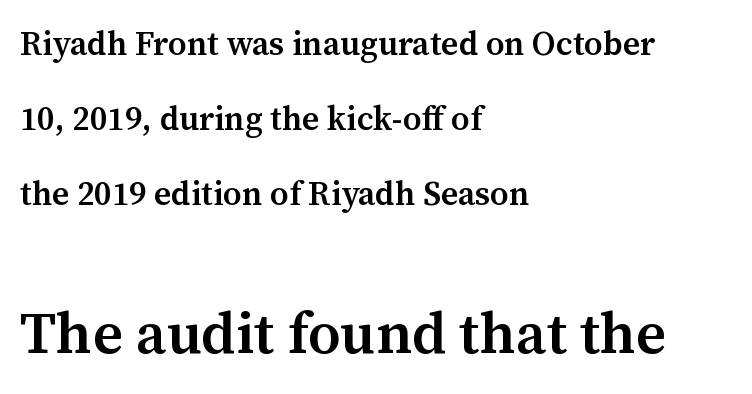
{"serif": "yes", "italic": "no", "bold": "semi", "weight": "semibold", "width": "normal", "stroke_contrast": "medium", "x_height": "medium", "monospaced": "no", "underline": "no", "align": "left", "line_spacing": "loose", "line_spacing_ratio": 2.28, "letter_spacing": "normal", "letter_spacing_em": 0.0, "larger_block": "second", "size_ratio": 1.76, "glyph_px": 58}
